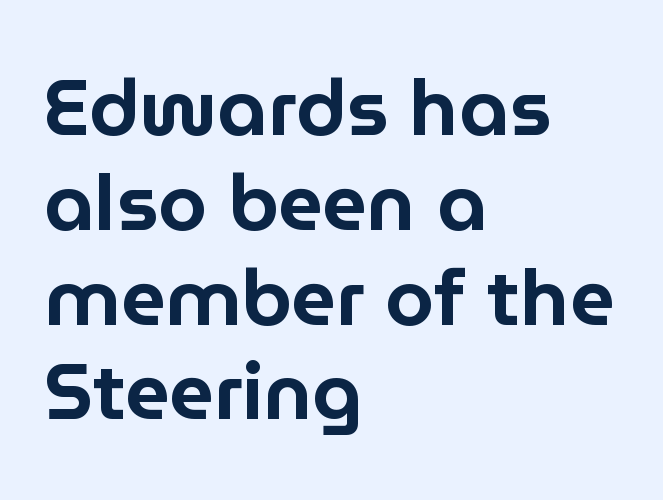
{"serif": "no", "italic": "no", "width": "normal", "stroke_contrast": "low", "x_height": "medium", "monospaced": "no", "underline": "no", "align": "left", "line_spacing_ratio": 1.2, "letter_spacing": "normal", "letter_spacing_em": 0.0, "glyph_px": 79}
